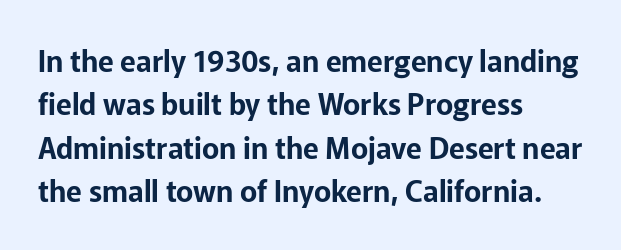
Q: Is the text italic (slanted)? A: No, it is upright.
Q: Is the typeface a serif or a sans-serif typeface? A: Sans-serif.
Q: Is the text underlined? A: No.
Q: How is the paragraph aligned? A: Left-aligned.
Q: Is the spacing between letters normal or unusually wide? A: Normal.
Q: Is the spacing between lines tight, normal or loose? A: Normal.
Q: Width (condensed, normal, or wide)? A: Normal.
Q: Stroke contrast? A: Low.
Q: x-height? A: Medium.
Q: Monospaced? A: No.
